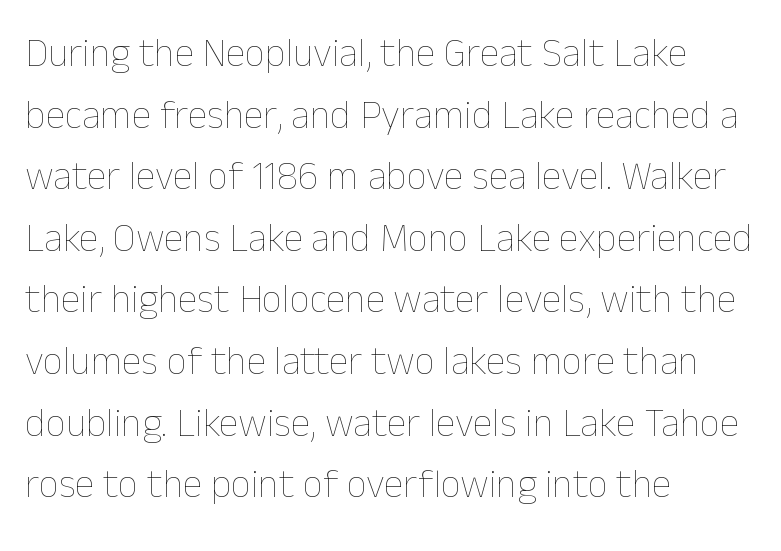
Heaviness? Minimal to ordinary, like unemphasized prose. Tracking value appears to be zero — textbook default spacing. The type sits square on the baseline with zero lean. Here the designer chose a conventional face with non-uniform glyph widths. Check under the words: just untouched page. Compared with a centered layout, this one pins lines to the left instead.
